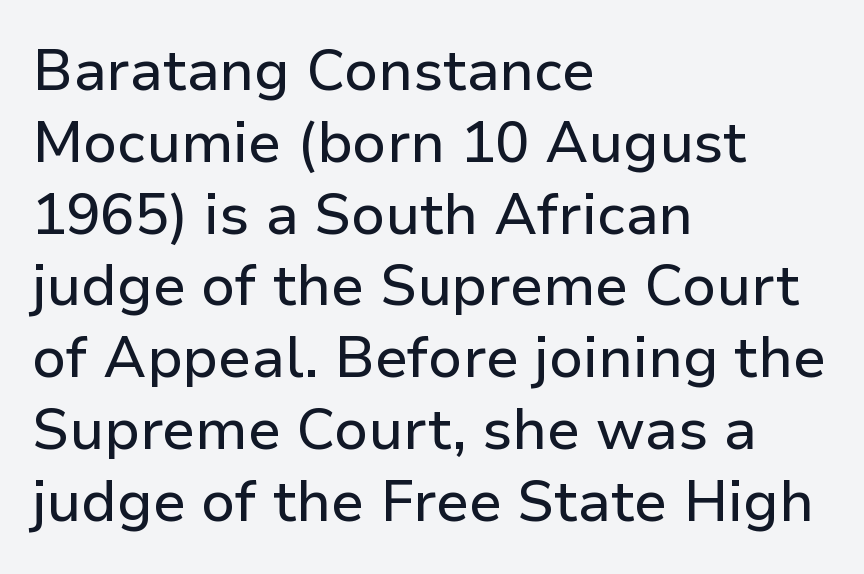
The string is rendered with underlining switched off. When letters stand straight like this, we call the style roman or upright. This sample keeps an unexceptional amount of space between lines. Varying glyph widths throughout — classic text-font behaviour. Each letter's strokes conclude bluntly, with no projecting serifs.
